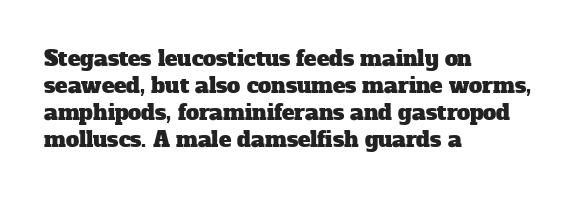
{"underline": "no", "align": "left", "line_spacing": "normal", "line_spacing_ratio": 1.29, "letter_spacing": "normal", "letter_spacing_em": 0.0, "glyph_px": 21}
